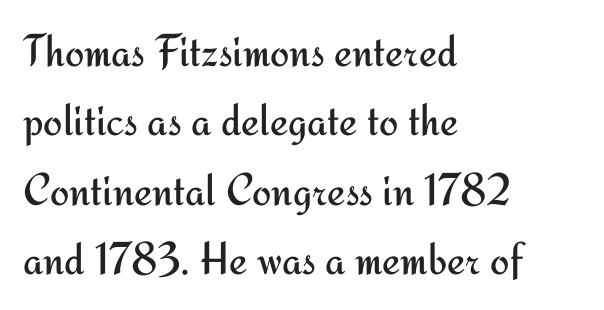
{"serif": "no", "italic": "no", "bold": "no", "weight": "regular", "width": "normal", "stroke_contrast": "medium", "x_height": "small", "monospaced": "no", "underline": "no", "align": "left", "line_spacing": "normal", "line_spacing_ratio": 1.51, "letter_spacing": "normal", "letter_spacing_em": 0.0, "glyph_px": 46}
